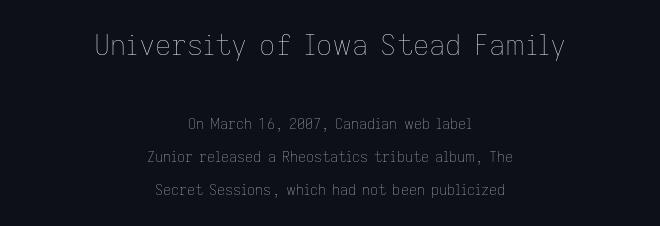
The image shows 28 px thin type, upright; set centered, loose line spacing (2.35x), normal letter spacing, not underlined; the first (top) block is 2.0x larger; low stroke contrast and a medium x-height.
